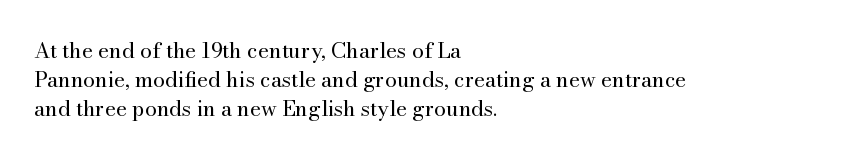
{"italic": "no", "bold": "no", "underline": "no", "align": "left", "line_spacing": "normal", "line_spacing_ratio": 1.39, "letter_spacing": "normal", "letter_spacing_em": 0.0, "glyph_px": 21}
